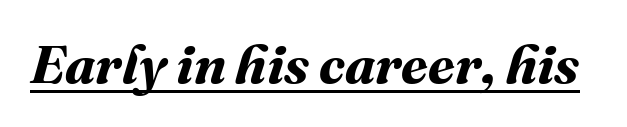
{"bold": "yes", "weight": "bold", "width": "normal", "stroke_contrast": "medium", "x_height": "medium", "monospaced": "no", "underline": "yes", "letter_spacing": "normal", "letter_spacing_em": 0.0, "glyph_px": 54}
